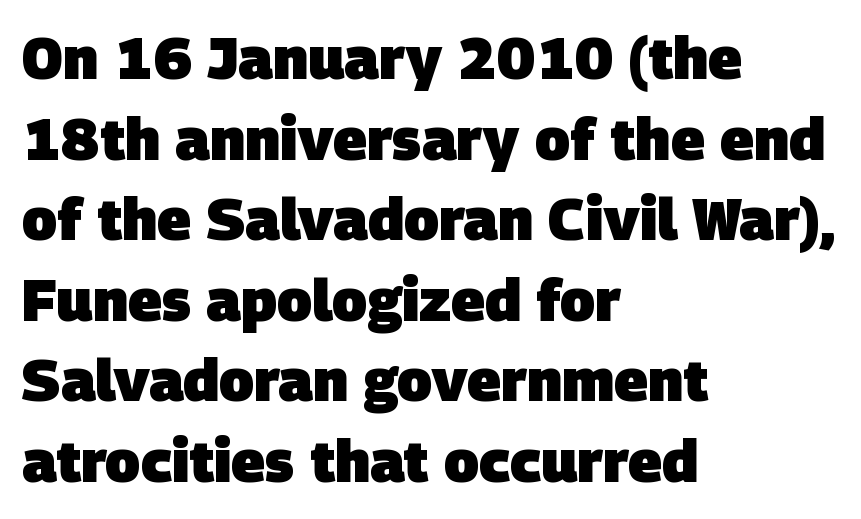
Q: Is the text bold? A: Yes.
Q: Is the typeface a serif or a sans-serif typeface? A: Sans-serif.
Q: Is the text underlined? A: No.
Q: How is the paragraph aligned? A: Left-aligned.
Q: Is the spacing between letters normal or unusually wide? A: Normal.
Q: Is the spacing between lines tight, normal or loose? A: Normal.
Q: Width (condensed, normal, or wide)? A: Normal.
Q: Stroke contrast? A: Low.
Q: x-height? A: Large.
Q: Monospaced? A: No.
